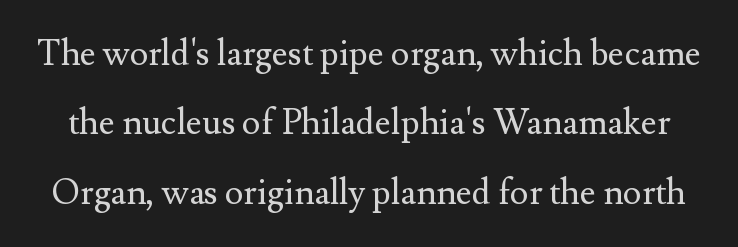
The image shows 35 px regular-weight serif type, upright; set loose line spacing (1.98x), normal letter spacing, not underlined; medium stroke contrast and a small x-height.
